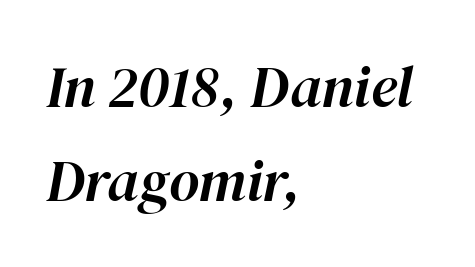
{"italic": "yes", "lean": "right", "slant_degrees": 12, "width": "normal", "stroke_contrast": "high", "x_height": "medium", "monospaced": "no", "underline": "no", "align": "left", "line_spacing": "normal", "line_spacing_ratio": 1.62, "letter_spacing": "normal", "letter_spacing_em": 0.0, "glyph_px": 58}
